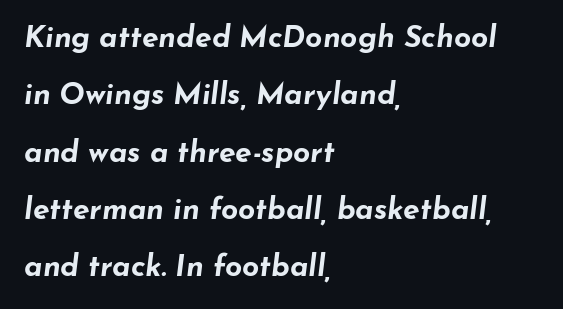
The image shows 30 px bold, wide type, italic (leaning right); set left-aligned, loose line spacing (1.91x), normal letter spacing, not underlined; low stroke contrast and a small x-height.
